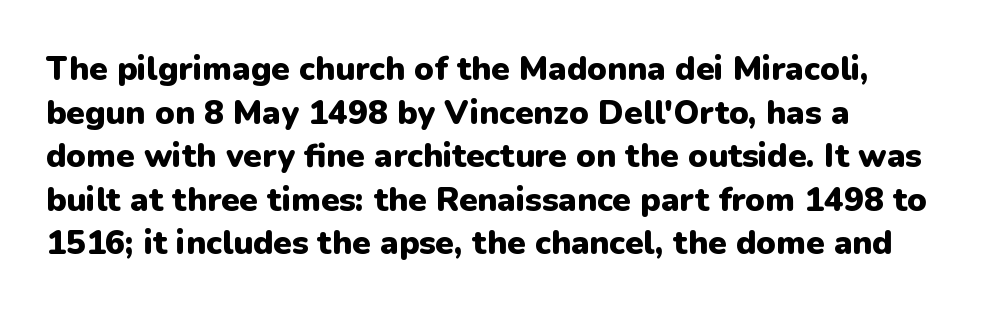
{"serif": "no", "italic": "no", "bold": "yes", "weight": "heavy", "width": "normal", "stroke_contrast": "low", "x_height": "medium", "monospaced": "no", "underline": "no", "line_spacing": "normal", "line_spacing_ratio": 1.32, "letter_spacing": "normal", "letter_spacing_em": 0.0, "glyph_px": 33}
